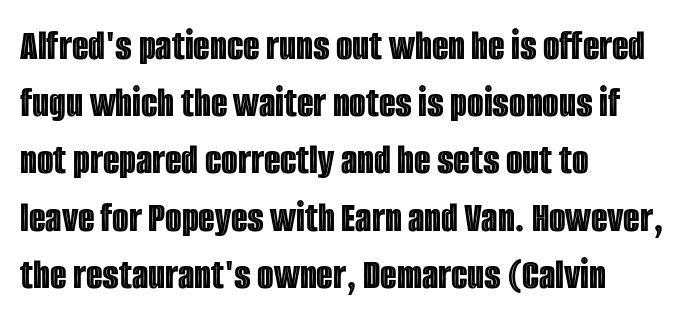
{"italic": "no", "width": "condensed", "x_height": "large", "monospaced": "no", "underline": "no", "align": "left", "line_spacing": "normal", "line_spacing_ratio": 1.33, "letter_spacing": "normal", "letter_spacing_em": 0.0, "glyph_px": 43}
